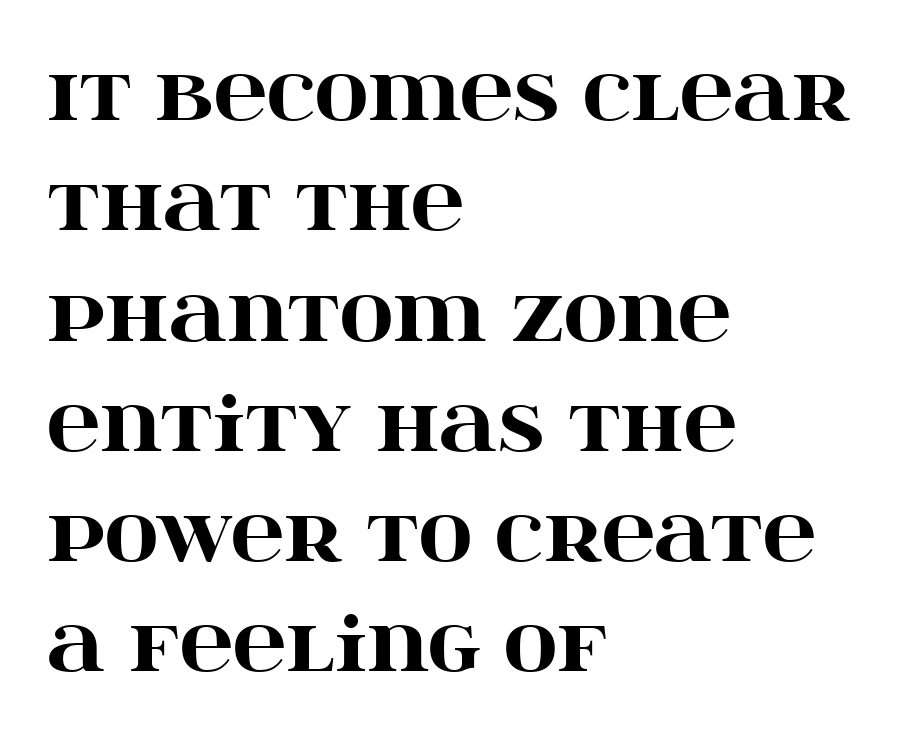
{"serif": "yes", "italic": "no", "bold": "yes", "weight": "heavy", "width": "wide", "stroke_contrast": "high", "x_height": "large", "monospaced": "no", "underline": "no", "align": "left", "line_spacing": "normal", "line_spacing_ratio": 1.49, "letter_spacing": "normal", "letter_spacing_em": 0.0, "glyph_px": 74}
